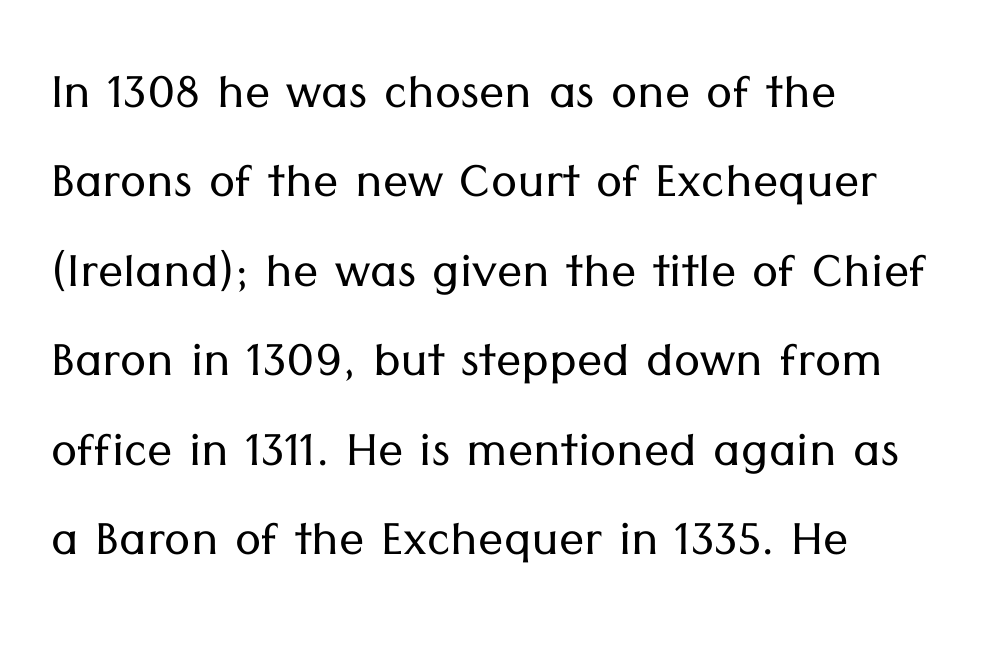
{"serif": "no", "italic": "no", "bold": "no", "weight": "light", "width": "normal", "stroke_contrast": "low", "x_height": "medium", "monospaced": "no", "underline": "no", "align": "left", "line_spacing": "normal", "line_spacing_ratio": 1.42, "letter_spacing": "normal", "letter_spacing_em": 0.0, "glyph_px": 63}
